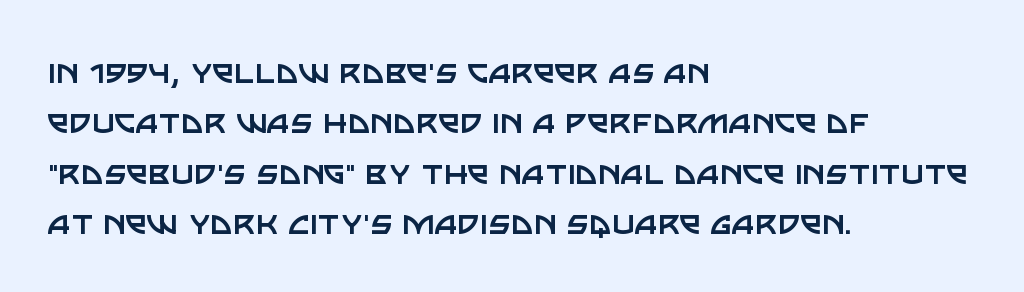
{"serif": "no", "italic": "no", "bold": "no", "weight": "regular", "width": "normal", "stroke_contrast": "low", "x_height": "large", "monospaced": "no", "underline": "no", "align": "left", "line_spacing": "normal", "line_spacing_ratio": 1.29, "letter_spacing": "normal", "letter_spacing_em": 0.0, "glyph_px": 39}
